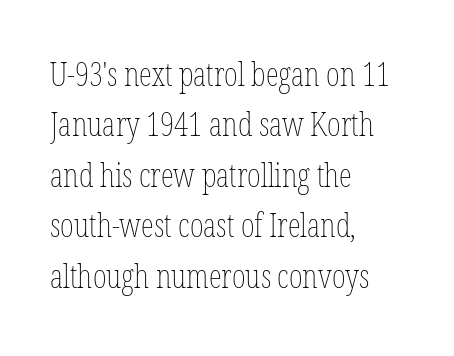
Q: Is the text bold? A: No.
Q: Is the text italic (slanted)? A: No, it is upright.
Q: Is the text underlined? A: No.
Q: How is the paragraph aligned? A: Left-aligned.
Q: Is the spacing between letters normal or unusually wide? A: Normal.
Q: Is the spacing between lines tight, normal or loose? A: Normal.
Q: Width (condensed, normal, or wide)? A: Condensed.
Q: Stroke contrast? A: Low.
Q: x-height? A: Medium.
Q: Monospaced? A: No.
